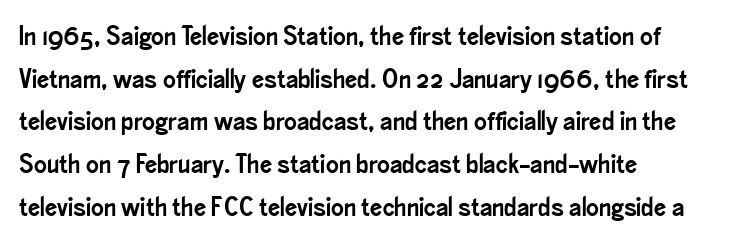
Q: Is the text italic (slanted)? A: No, it is upright.
Q: Is the text underlined? A: No.
Q: How is the paragraph aligned? A: Left-aligned.
Q: Is the spacing between letters normal or unusually wide? A: Normal.
Q: Is the spacing between lines tight, normal or loose? A: Normal.
